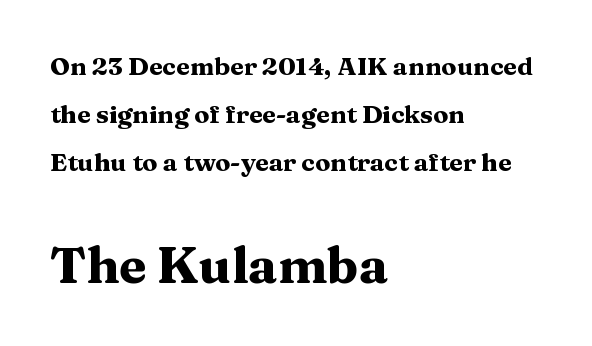
Here the second block reads like a headline and the first like body copy. Every stem runs plumb, perpendicular to the baseline. The space between consecutive lines is lavish. Which margin do the lines hug? The left one — the right edge is uneven.
